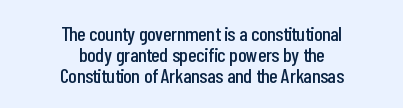
The image shows 20 px text type, upright; set centered, tight line spacing (1.05x), normal letter spacing, not underlined.
